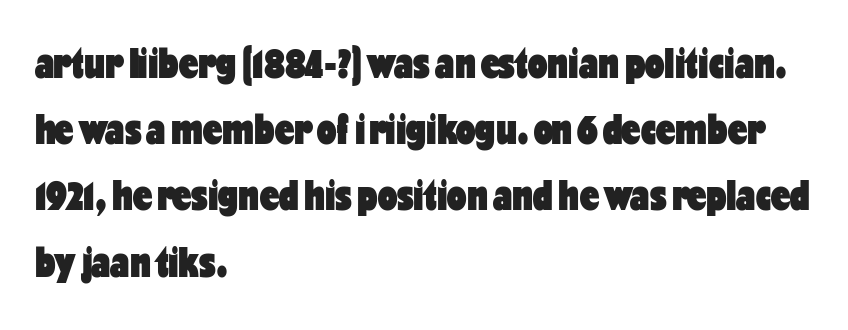
{"serif": "no", "italic": "no", "bold": "yes", "weight": "heavy", "width": "condensed", "stroke_contrast": "low", "x_height": "medium", "monospaced": "no", "underline": "no", "align": "left", "line_spacing": "normal", "line_spacing_ratio": 1.54, "letter_spacing": "normal", "letter_spacing_em": 0.0, "glyph_px": 43}
